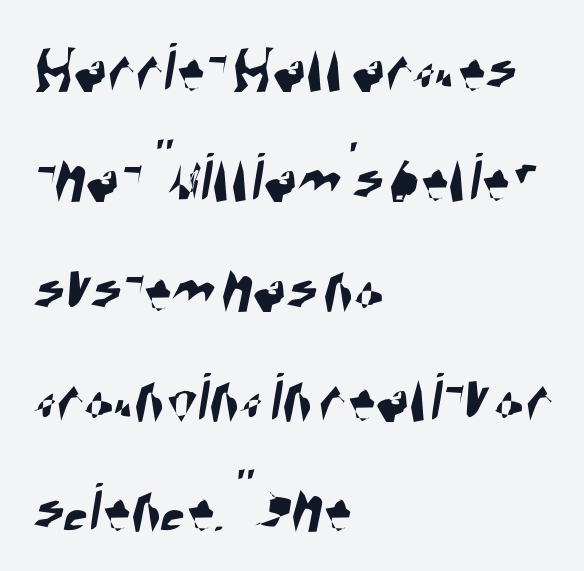
{"serif": "no", "width": "condensed", "stroke_contrast": "high", "x_height": "large", "monospaced": "no", "underline": "no", "align": "left", "line_spacing": "normal", "line_spacing_ratio": 1.57, "letter_spacing": "normal", "letter_spacing_em": 0.0, "glyph_px": 70}
